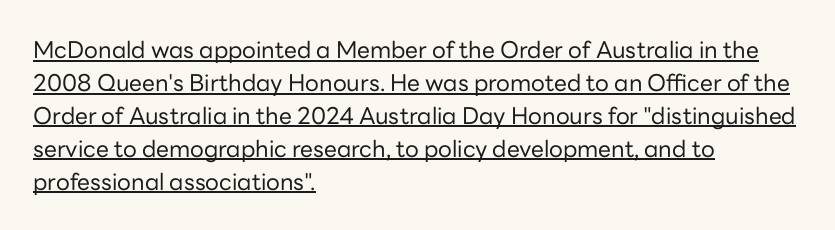
The image shows 23 px text type, upright; set left-aligned, normal line spacing (1.43x), normal letter spacing, underlined.
